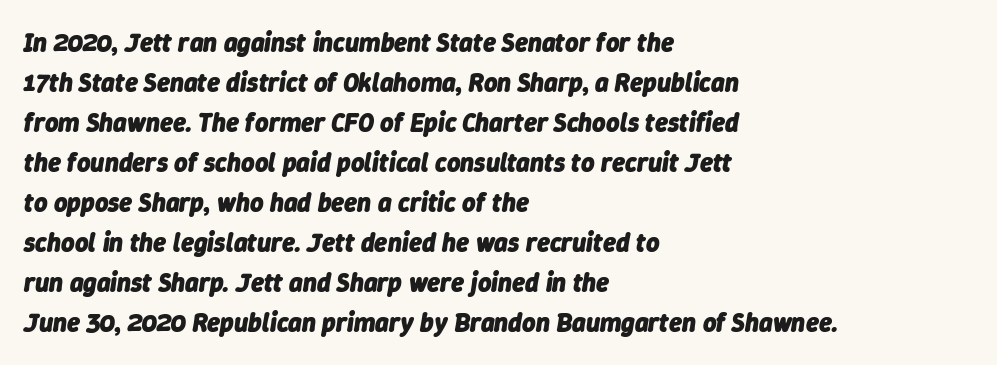
Q: Is the text bold? A: Yes.
Q: Is the text italic (slanted)? A: Yes, it leans right by about 9 degrees.
Q: Is the text underlined? A: No.
Q: How is the paragraph aligned? A: Left-aligned.
Q: Is the spacing between letters normal or unusually wide? A: Normal.
Q: Is the spacing between lines tight, normal or loose? A: Normal.
